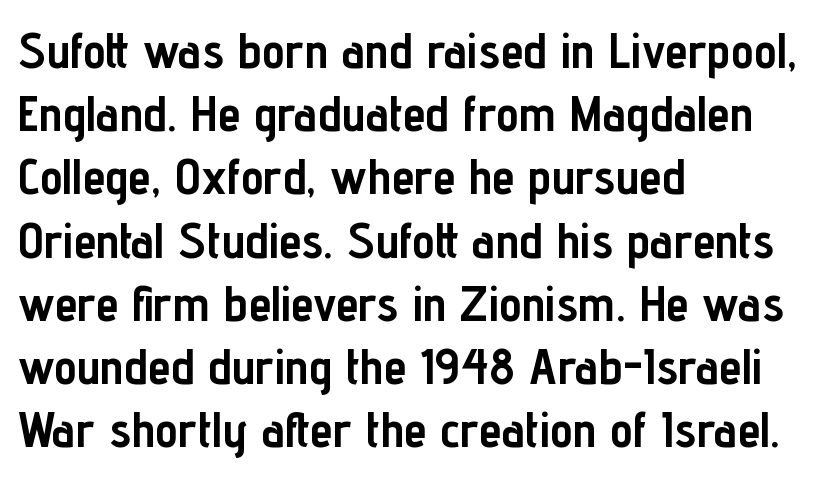
The image shows 51 px semibold, condensed sans-serif type, upright; set left-aligned, line spacing 1.24x, normal letter spacing, not underlined; low stroke contrast and a medium x-height.
